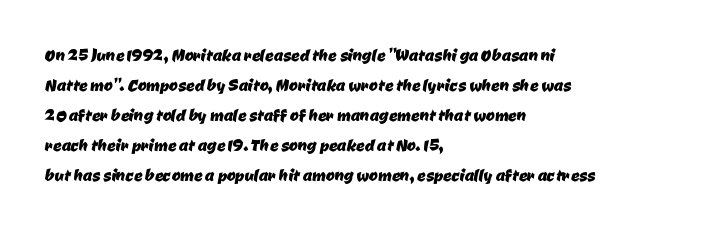
The image shows 21 px text type; set left-aligned, normal line spacing (1.43x), normal letter spacing, not underlined.
